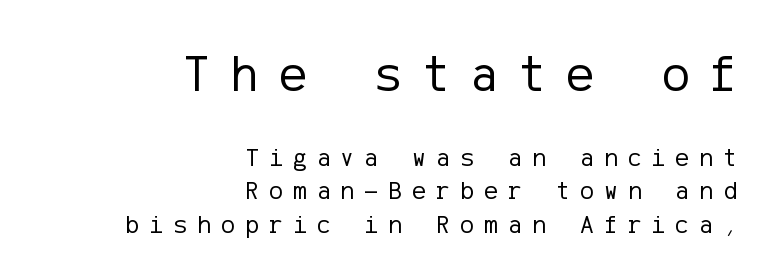
The image shows 52 px regular-weight sans-serif type, upright; set right-aligned, normal line spacing (1.28x), unusually wide letter spacing (+0.39 em), not underlined; the first (top) block is 2.0x larger; low stroke contrast and a medium x-height.
